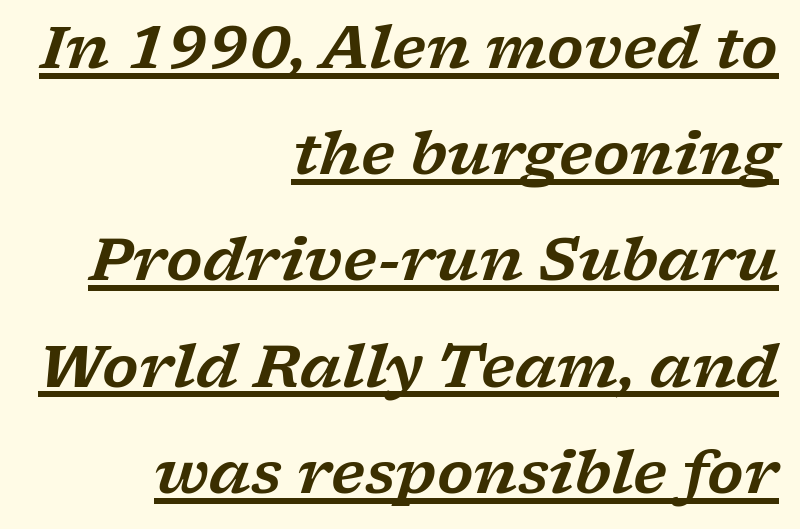
The passage shown is typed in a proportional face where columns would drift. A typesetter would mark this as italic. In designer terms, the underline attribute is active on this setting. A serif font was chosen for this passage. Nothing unusual about the tracking: characters are spaced as the font intends.
